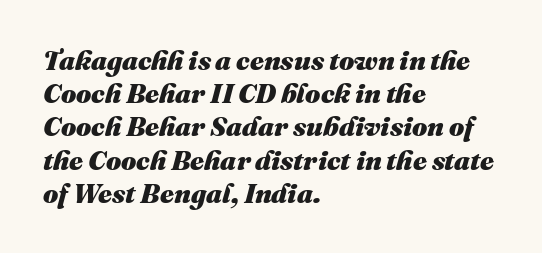
The image shows 27 px bold type, italic (leaning right); set left-aligned, line spacing 1.23x, normal letter spacing, not underlined.
